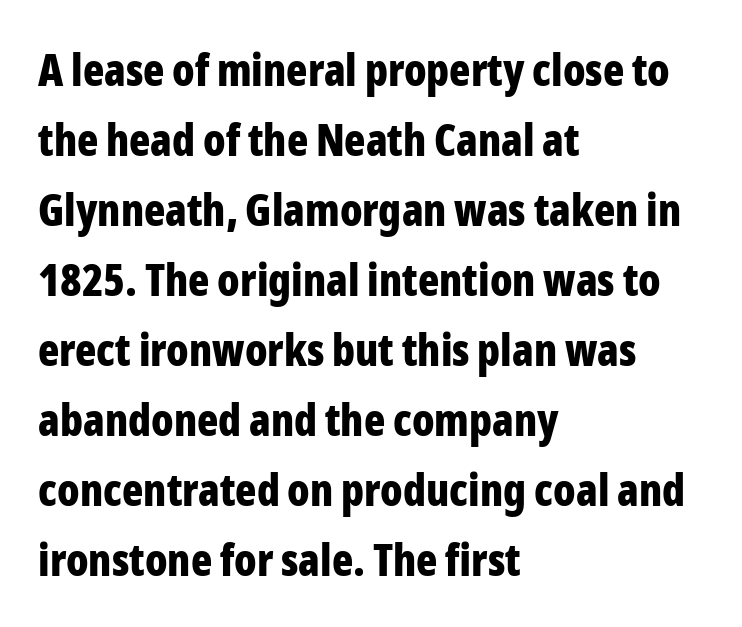
Decoration check: the copy has no underline. Baseline-to-baseline distance is the conventional proportion of letter height. You'd pick this weight for a headline — it's a proper bold. This rendering leaves character spacing at its baseline value.
